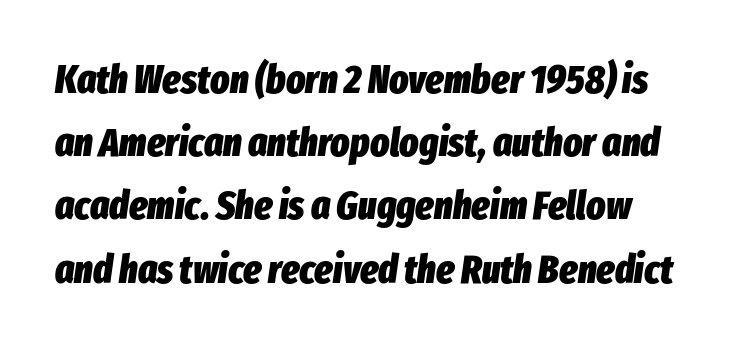
The image shows 40 px heavy, condensed type, italic (leaning right); set normal line spacing (1.58x), normal letter spacing, not underlined; low stroke contrast and a medium x-height.
